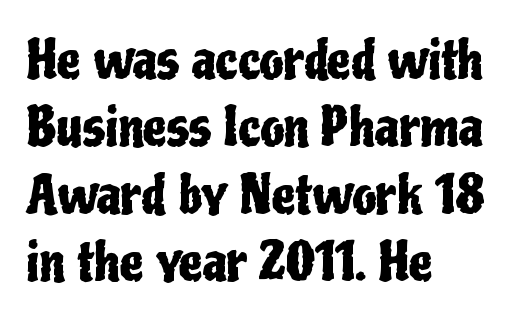
Italic? Not at all — the glyphs are vertical. A typesetter would call this proportional, since set widths differ per character. The letterforms sit shoulder to shoulder at normal distance. The typeface chosen for these lines omits serifs.
